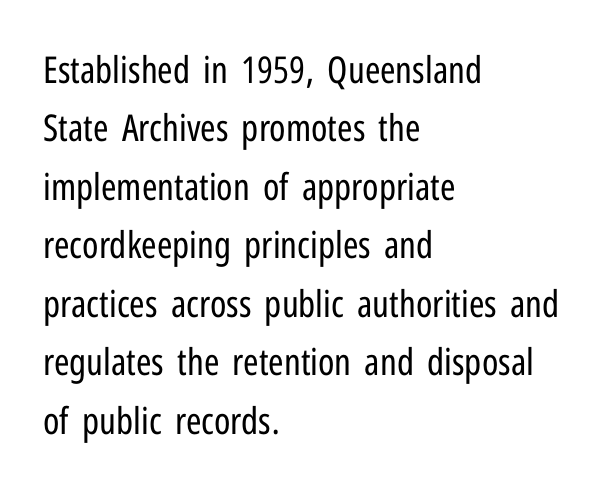
{"serif": "no", "italic": "no", "bold": "no", "weight": "regular", "width": "condensed", "stroke_contrast": "low", "x_height": "medium", "monospaced": "no", "underline": "no", "align": "left", "line_spacing": "normal", "line_spacing_ratio": 1.58, "letter_spacing": "normal", "letter_spacing_em": 0.0, "glyph_px": 37}
